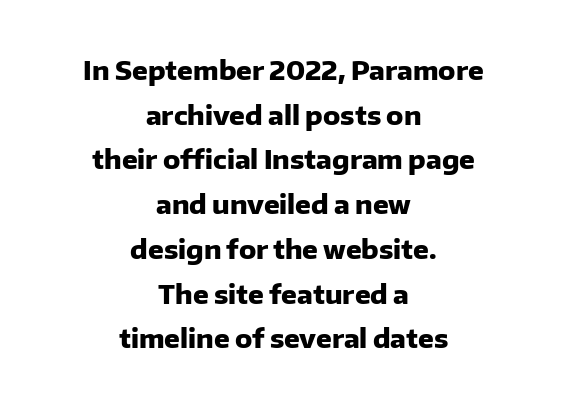
No word sits above an underline. Every letter is thick-stroked: bold, no question. This is roman type, the default non-slanted kind. Layout note: lines centered. Words appear dense and cohesive because spacing is normal.
